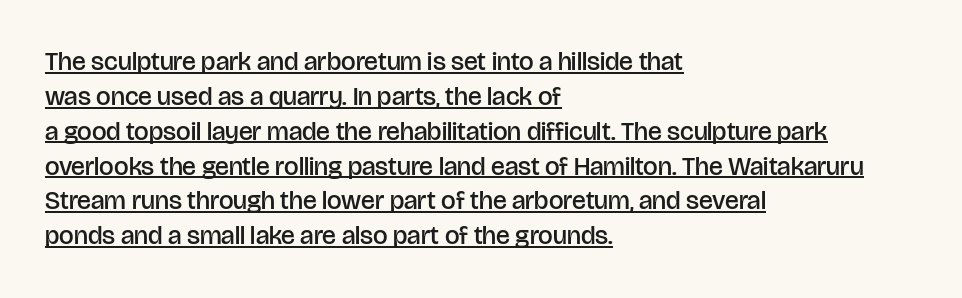
Q: Is the text bold? A: Semi-bold.
Q: Is the text italic (slanted)? A: No, it is upright.
Q: Is the text underlined? A: Yes.
Q: How is the paragraph aligned? A: Left-aligned.
Q: Is the spacing between letters normal or unusually wide? A: Normal.
Q: Is the spacing between lines tight, normal or loose? A: Normal.
